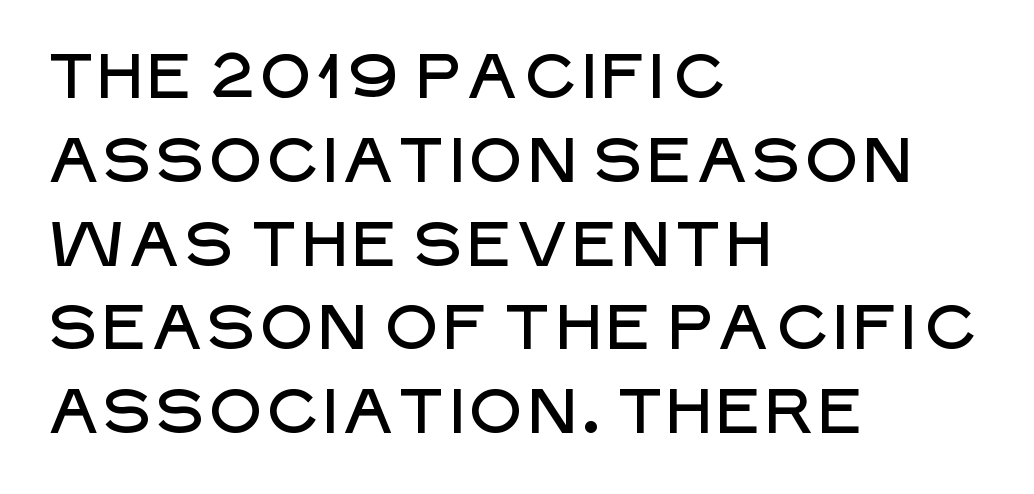
Unlike italic type, these characters show no tilt at all. Check the space under the baseline: it is left empty. Note: no serifs on the glyphs. Between one letter and the next there's only the usual sliver of space. Quick note: interline space is typical.
